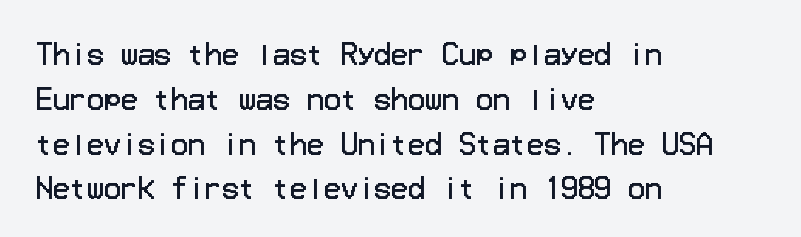
Q: Is the text bold? A: No.
Q: Is the text italic (slanted)? A: No, it is upright.
Q: Is the typeface a serif or a sans-serif typeface? A: Sans-serif.
Q: Is the text underlined? A: No.
Q: How is the paragraph aligned? A: Left-aligned.
Q: Is the spacing between letters normal or unusually wide? A: Normal.
Q: Is the spacing between lines tight, normal or loose? A: Normal.
Q: Width (condensed, normal, or wide)? A: Normal.
Q: Stroke contrast? A: Low.
Q: x-height? A: Medium.
